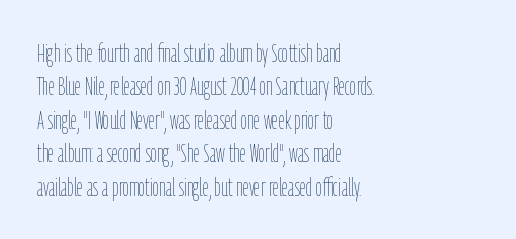
Q: Is the text bold? A: No.
Q: Is the text italic (slanted)? A: No, it is upright.
Q: Is the text underlined? A: No.
Q: How is the paragraph aligned? A: Left-aligned.
Q: Is the spacing between letters normal or unusually wide? A: Normal.
Q: Is the spacing between lines tight, normal or loose? A: Normal.
